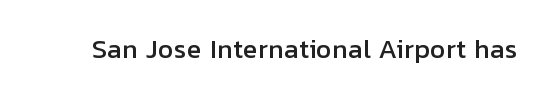
The image shows 25 px text type, upright; set normal letter spacing, not underlined.
